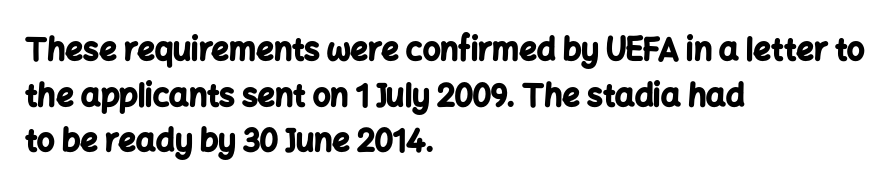
The font family rendered here belongs to the sans-serif group. The tracking reads as untouched default to a designer's eye. The specimen reads as upright at a glance. A normal amount of white space separates one row of letters from the next. The baseline area is clear. The lines are quadded left.
